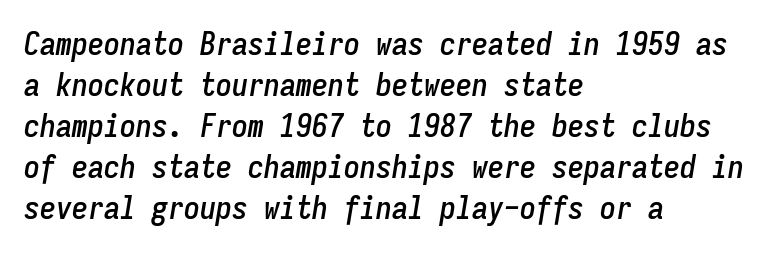
The image shows 32 px condensed type, italic (leaning right), monospaced; set left-aligned, normal line spacing (1.28x), normal letter spacing, not underlined; low stroke contrast and a medium x-height.
